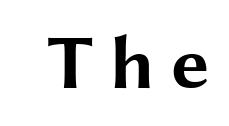
The image shows 77 px bold, wide sans-serif type, upright; set unusually wide letter spacing (+0.2 em), not underlined; medium stroke contrast and a medium x-height.
